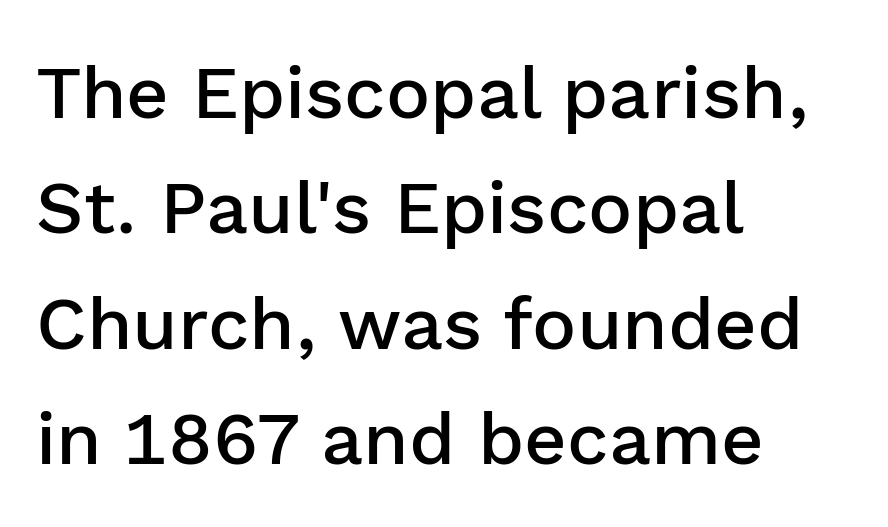
The image shows 74 px semibold sans-serif type, upright; set left-aligned, normal line spacing (1.56x), normal letter spacing, not underlined; low stroke contrast and a medium x-height.
